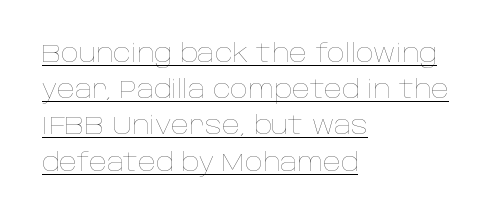
The image shows 25 px text type, upright; set left-aligned, normal line spacing (1.45x), normal letter spacing, underlined.
